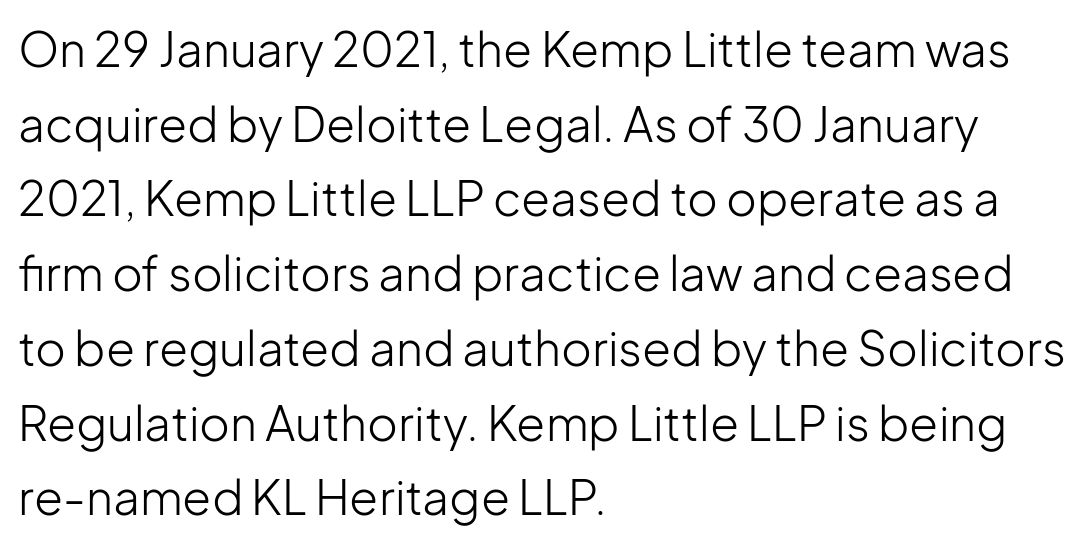
The image shows 47 px light sans-serif type, upright; set left-aligned, normal line spacing (1.59x), normal letter spacing, not underlined; low stroke contrast and a medium x-height.
